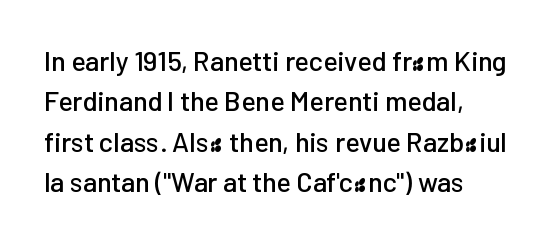
{"italic": "no", "underline": "no", "line_spacing": "normal", "line_spacing_ratio": 1.5, "letter_spacing": "normal", "letter_spacing_em": 0.0, "glyph_px": 27}
